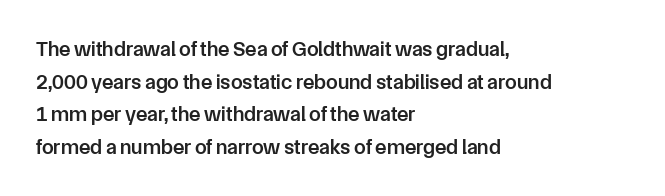
The image shows 21 px text type, upright; set left-aligned, normal line spacing (1.55x), normal letter spacing, not underlined.
